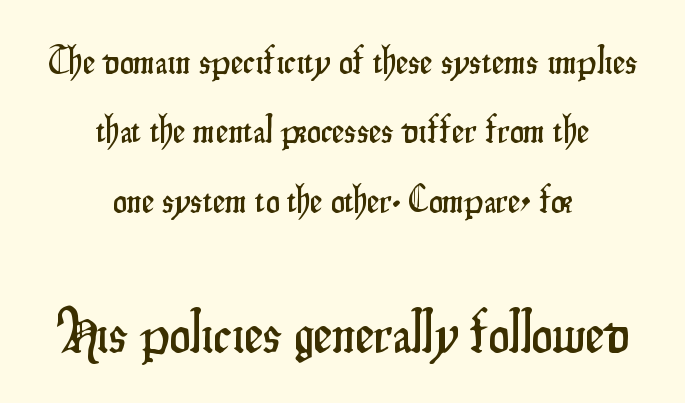
The image shows 59 px condensed sans-serif type, upright; set centered, line spacing 1.78x, normal letter spacing, not underlined; the second (bottom) block is 1.51x larger; low stroke contrast and a small x-height.
